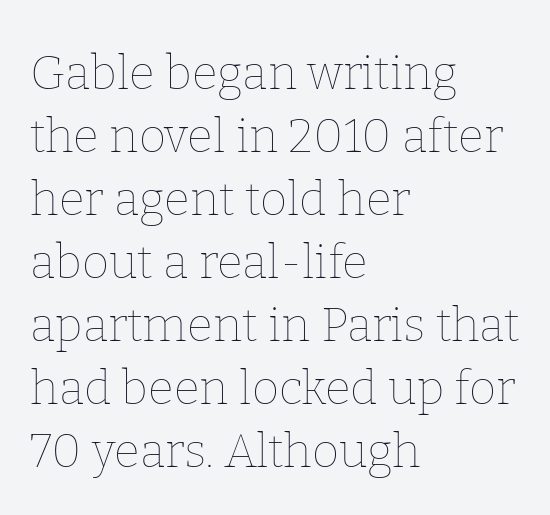
Q: Is the text bold? A: No.
Q: Is the text italic (slanted)? A: No, it is upright.
Q: Is the text underlined? A: No.
Q: How is the paragraph aligned? A: Left-aligned.
Q: Is the spacing between letters normal or unusually wide? A: Normal.
Q: Is the spacing between lines tight, normal or loose? A: Normal.
Q: Width (condensed, normal, or wide)? A: Normal.
Q: Stroke contrast? A: Low.
Q: x-height? A: Medium.
Q: Monospaced? A: No.
